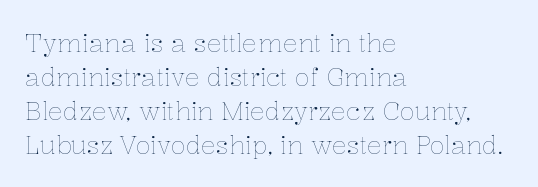
The image shows 25 px text type, upright; set left-aligned, normal line spacing (1.36x), normal letter spacing, not underlined.
